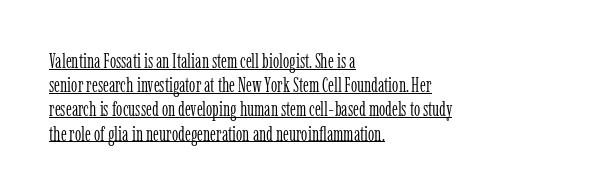
The image shows 20 px text type, upright; set left-aligned, line spacing 1.21x, normal letter spacing, underlined.
